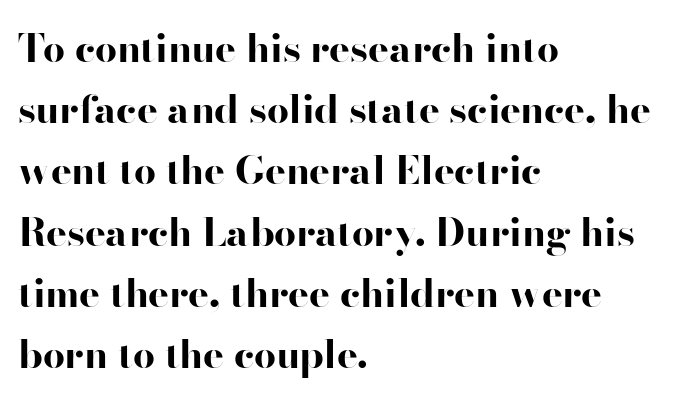
Descender tails drop into unmarked territory. Strong, thick strokes mark this as bold type. Leading matches the norm, producing a regular column. Letterform terminals end flat and unadorned throughout the passage.
